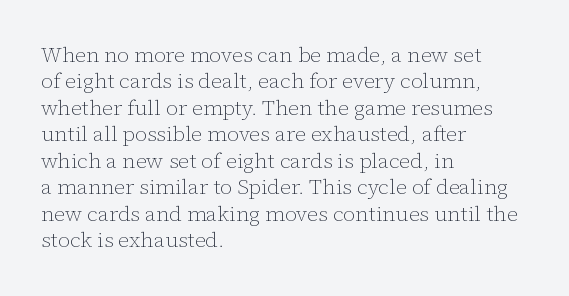
The image shows 21 px text type, upright; set left-aligned, normal line spacing (1.26x), normal letter spacing, not underlined.
